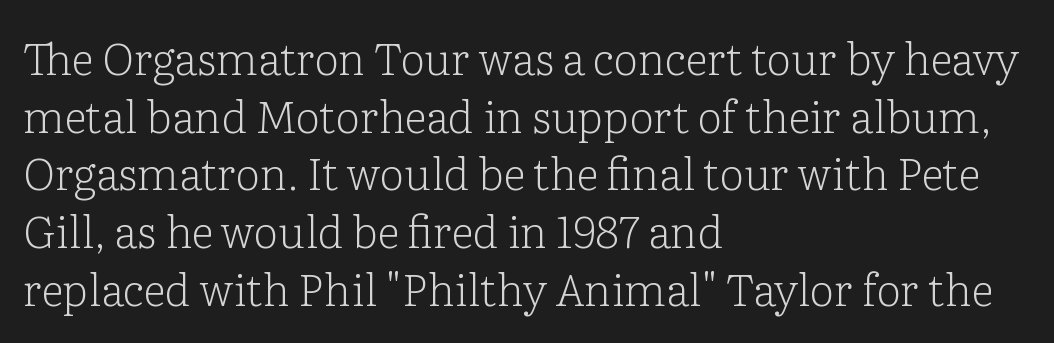
{"serif": "yes", "italic": "no", "bold": "no", "weight": "light", "width": "normal", "stroke_contrast": "low", "x_height": "medium", "monospaced": "no", "underline": "no", "align": "left", "line_spacing": "normal", "line_spacing_ratio": 1.31, "letter_spacing": "normal", "letter_spacing_em": 0.0, "glyph_px": 44}
